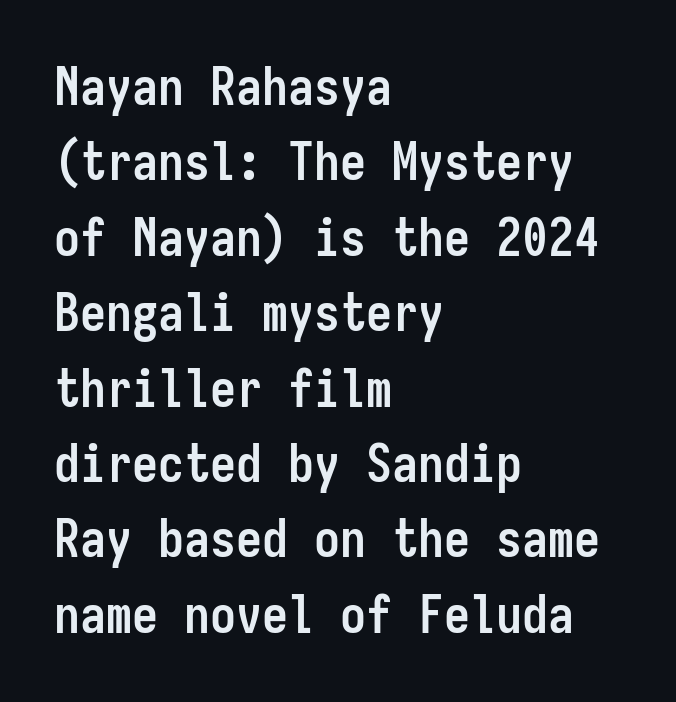
Q: Is the text bold? A: Yes.
Q: Is the text italic (slanted)? A: No, it is upright.
Q: Is the typeface a serif or a sans-serif typeface? A: Sans-serif.
Q: Is the text underlined? A: No.
Q: How is the paragraph aligned? A: Left-aligned.
Q: Is the spacing between letters normal or unusually wide? A: Normal.
Q: Is the spacing between lines tight, normal or loose? A: Normal.
Q: Width (condensed, normal, or wide)? A: Condensed.
Q: Stroke contrast? A: Low.
Q: x-height? A: Medium.
Q: Monospaced? A: Yes.
